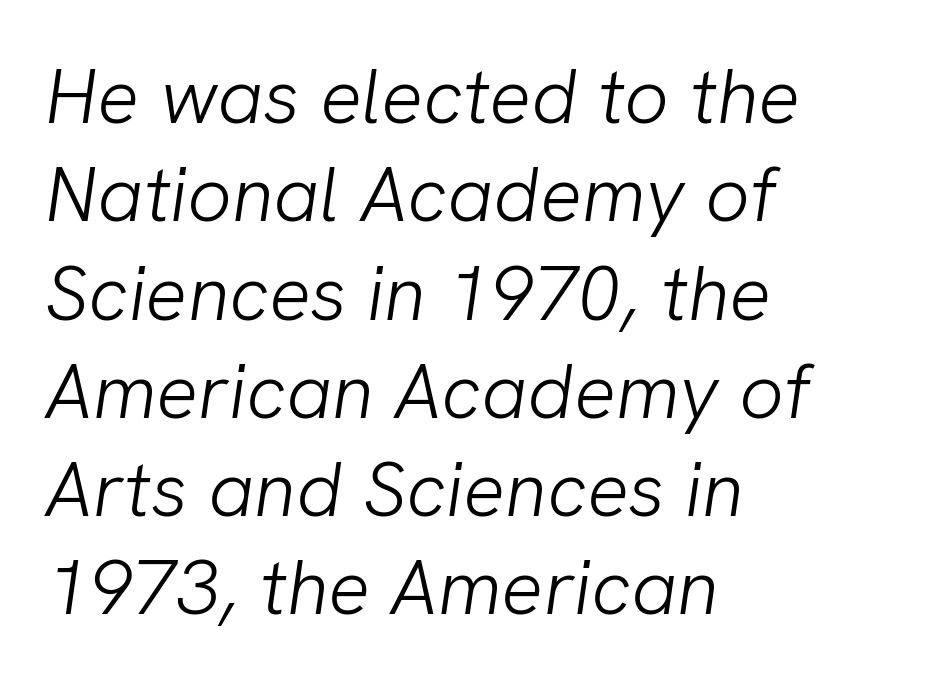
The image shows 78 px light sans-serif type; set left-aligned, normal line spacing (1.26x), normal letter spacing, not underlined; low stroke contrast and a medium x-height.
